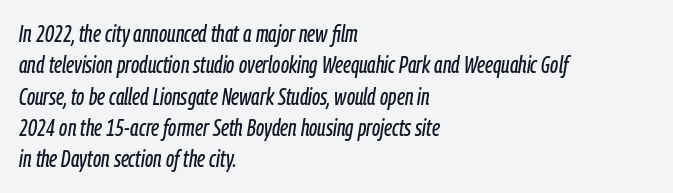
The lines sit at an ordinary, default distance from one another. One-word summary of the alignment: left. The passage shown has conventional tracking throughout. The string is rendered with underlining switched off.
